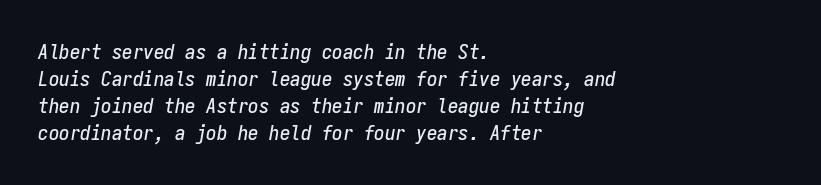
Notice how the passage keeps a crisp vertical edge on the left only. These lines sit exactly where default settings would place them. If you drew a line through each stem, it would be angled. Each row of text sits above clean, open space. What stands out about the letter spacing? Nothing — it is the standard amount.
